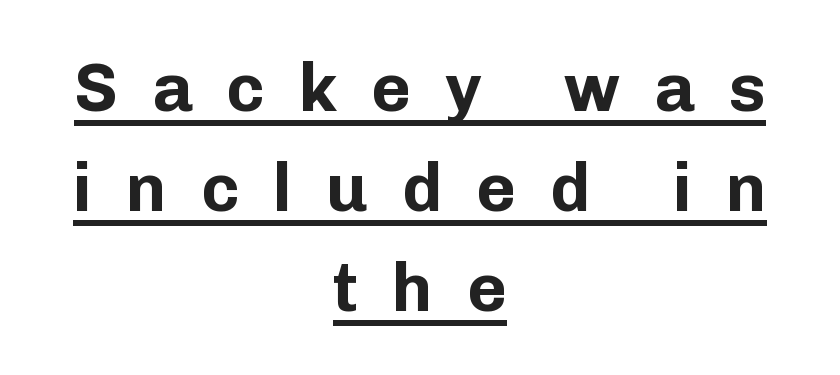
The glyphs in this specimen are sans serif. Think of a printed novel: that variable character pitch is what you see here. You could only call the tracking loose — the letters float apart. A roman cut, with each character standing at attention. Line starts and ends both wander, symmetrically.
